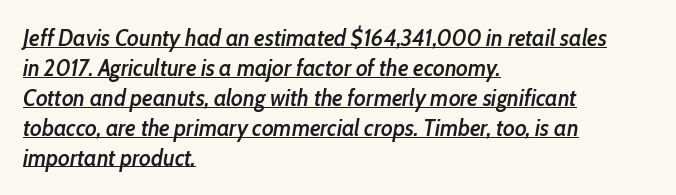
The image shows 23 px text type, italic (leaning right); set left-aligned, normal line spacing (1.3x), normal letter spacing, underlined.
